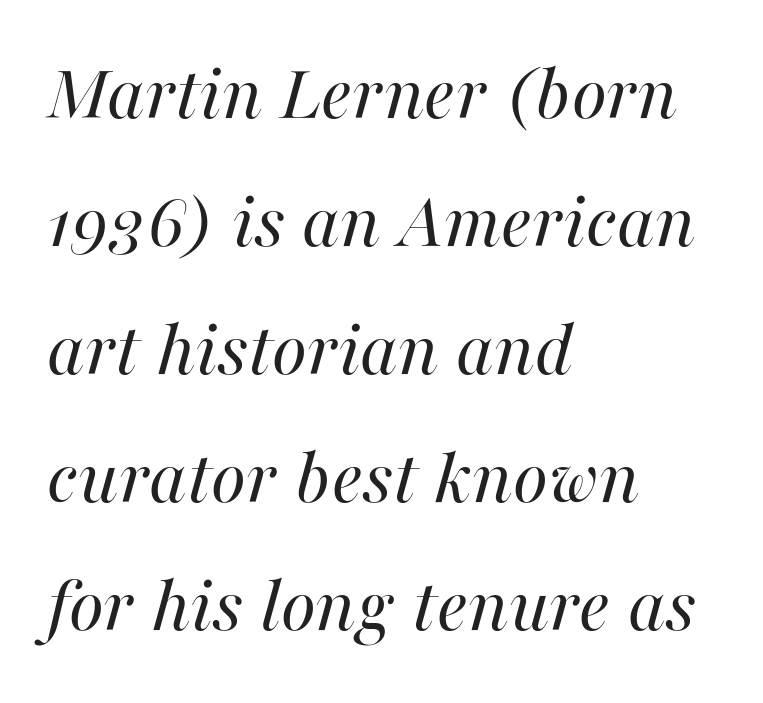
Teacher's note: observe the even left margin — that is flush-left alignment. The weight tops out at a normal text grade. Observe the lean: these are italic letterforms. Check under the words: just untouched page. Proportional: the letters do not fall into vertical columns. You could call the tracking neutral — neither tight nor loose.
